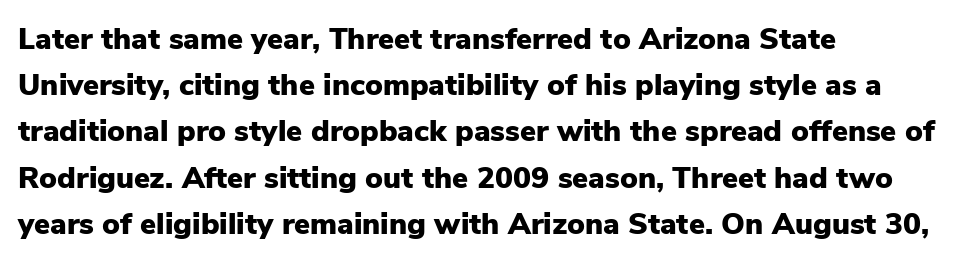
The image shows 30 px heavy sans-serif type, upright; set left-aligned, normal line spacing (1.54x), normal letter spacing, not underlined; low stroke contrast and a medium x-height.
